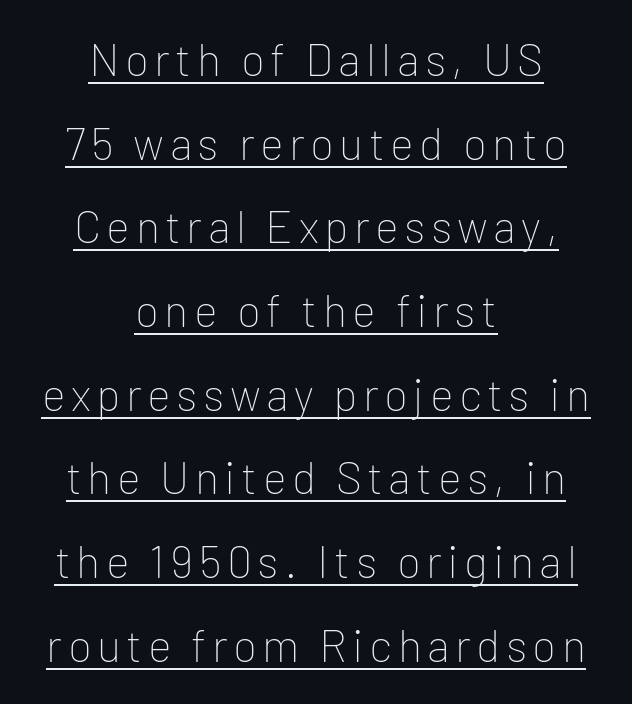
{"serif": "no", "italic": "no", "bold": "no", "weight": "thin", "width": "normal", "stroke_contrast": "low", "x_height": "medium", "monospaced": "no", "underline": "yes", "align": "center", "line_spacing_ratio": 1.86, "glyph_px": 45}
